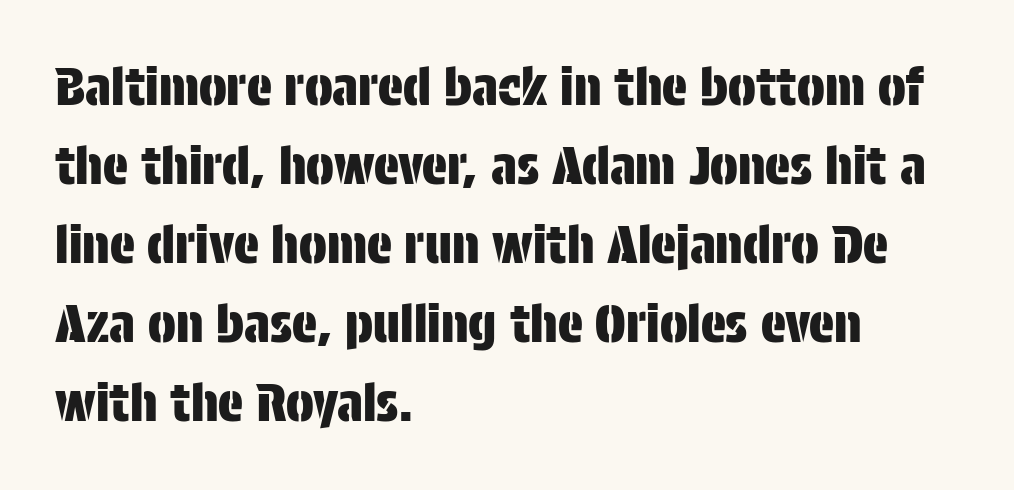
A bare baseline throughout the passage. The space between consecutive lines is moderate. A typesetter would call this zero additional tracking. The letters stand upright; this is a roman face.
